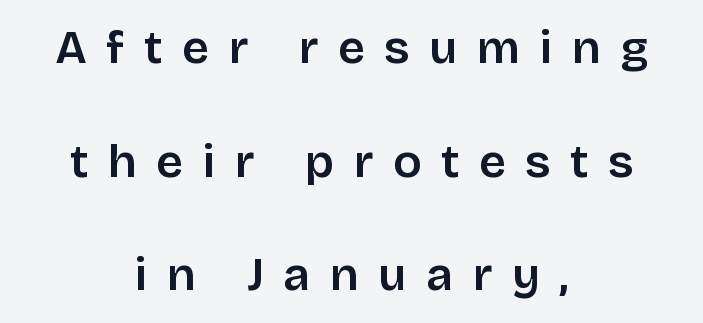
These lines are rendered in a variable-pitch font. Honestly, the rows look like they've been pulled way apart. The rendering positions every line midway between the sides. Substantial extra tracking has been applied to these lines.
